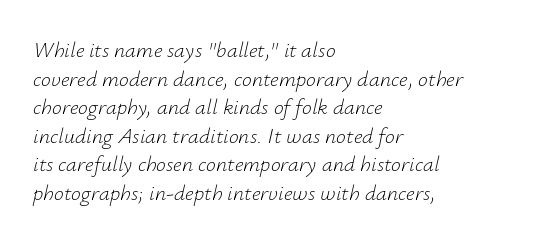
Notice how the stems are inclined rather than vertical — that's the hallmark of italics. How would I describe the line gaps? Plain and ordinary. A quiet, ordinary-to-light weight characterises the typeface. Descender tails drop into unmarked territory. Inter-character spacing is left at the font's built-in metrics. The rendering anchors every line to the left-hand side.
